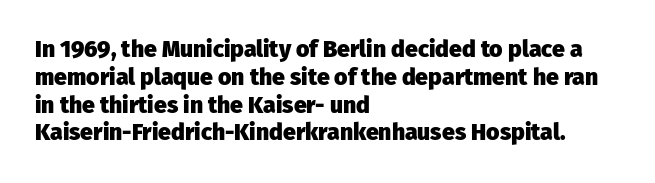
{"italic": "no", "bold": "yes", "underline": "no", "align": "left", "line_spacing_ratio": 1.21, "letter_spacing": "normal", "letter_spacing_em": 0.0, "glyph_px": 23}
